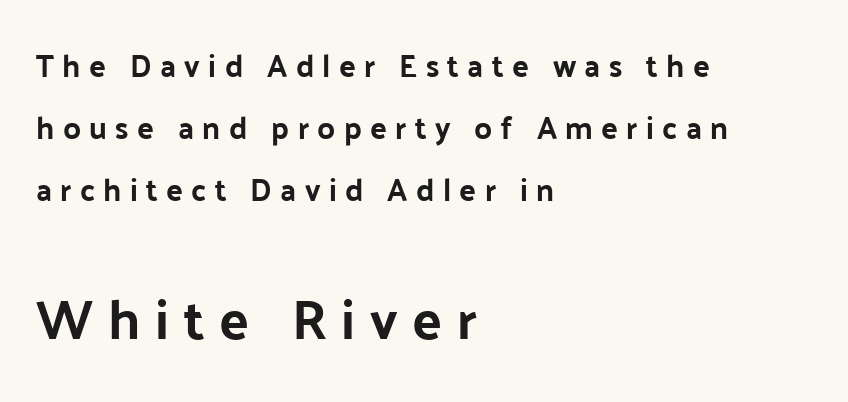
Q: Is the text italic (slanted)? A: No, it is upright.
Q: Is the typeface a serif or a sans-serif typeface? A: Sans-serif.
Q: Is the text underlined? A: No.
Q: How is the paragraph aligned? A: Left-aligned.
Q: Is the spacing between letters normal or unusually wide? A: Unusually wide.
Q: Is the spacing between lines tight, normal or loose? A: Loose.
Q: Which block of text is set in a larger size, the first (top) or the second (bottom)? A: The second (bottom) one.
Q: Width (condensed, normal, or wide)? A: Normal.
Q: Stroke contrast? A: Low.
Q: x-height? A: Medium.
Q: Monospaced? A: No.
